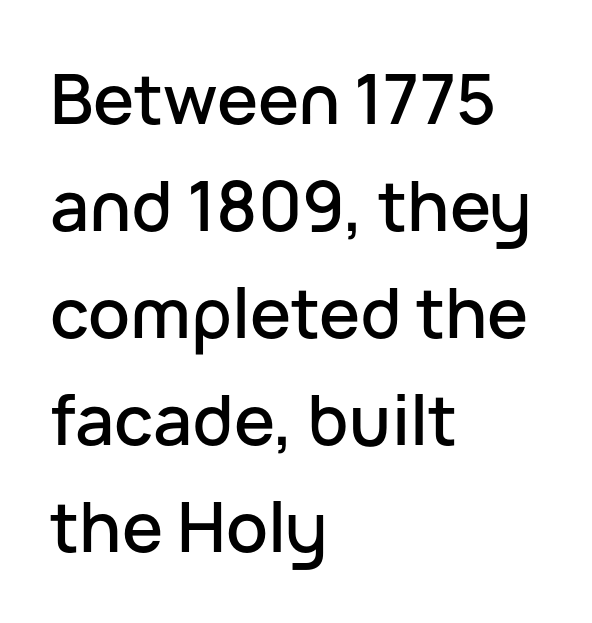
The image shows 69 px sans-serif type, upright; set left-aligned, normal line spacing (1.55x), normal letter spacing, not underlined; low stroke contrast and a medium x-height.
